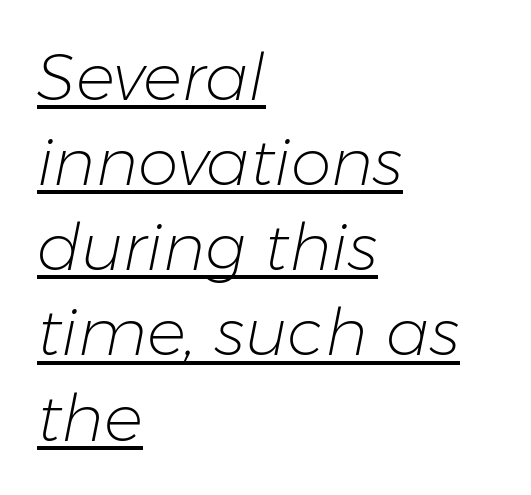
{"italic": "yes", "lean": "right", "slant_degrees": 11, "bold": "no", "weight": "light", "width": "normal", "stroke_contrast": "low", "x_height": "medium", "monospaced": "no", "underline": "yes", "align": "left", "line_spacing": "normal", "line_spacing_ratio": 1.31, "letter_spacing": "normal", "letter_spacing_em": 0.0, "glyph_px": 65}
